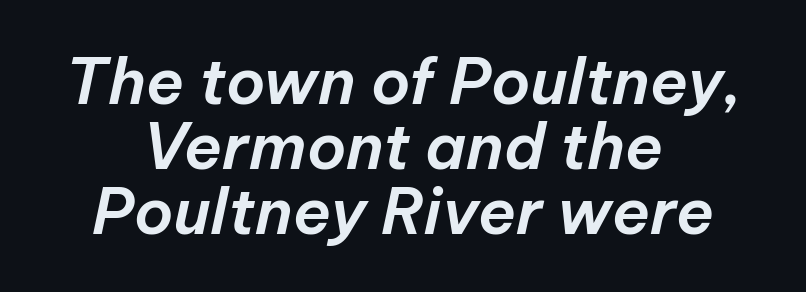
The image shows 63 px text type, italic (leaning right); set centered, tight line spacing (1.03x), normal letter spacing, not underlined; low stroke contrast and a medium x-height.
